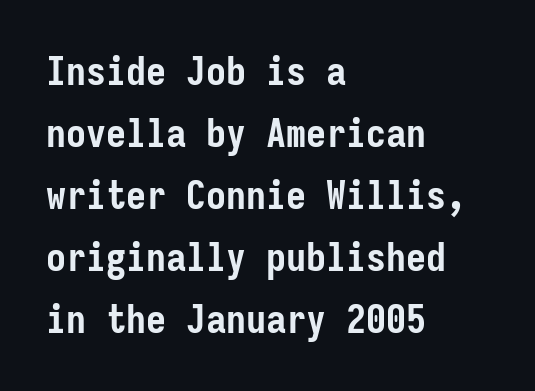
Normally led — the rows are evenly, conventionally spaced. Looks like terminal output: every glyph gets an equal slot. The letters sit at their default tracking, neither squeezed nor spread. A roman cut, with each character standing at attention.
